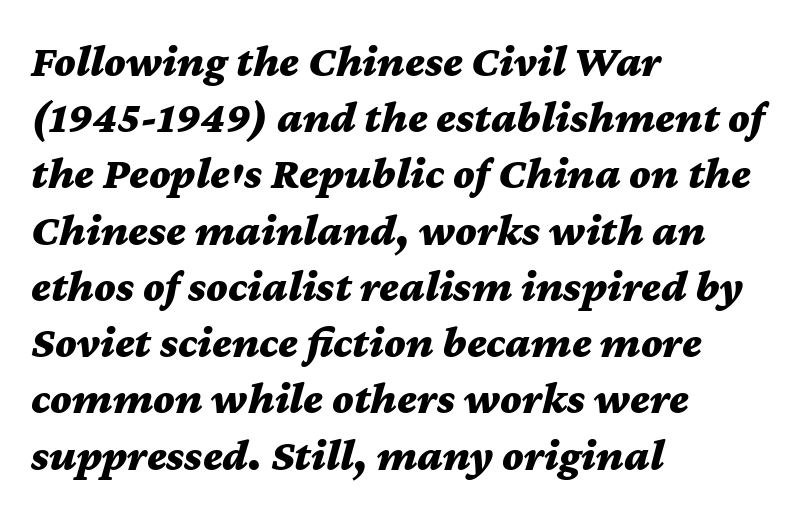
The image shows 45 px bold, wide type, italic (leaning right); set left-aligned, normal line spacing (1.25x), normal letter spacing, not underlined; medium stroke contrast and a medium x-height.
